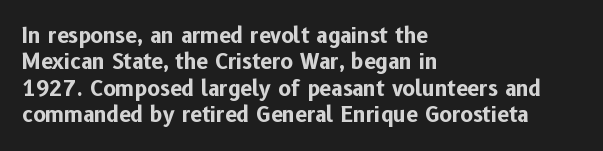
{"italic": "no", "bold": "yes", "underline": "no", "align": "left", "line_spacing": "normal", "line_spacing_ratio": 1.26, "letter_spacing": "normal", "letter_spacing_em": 0.0, "glyph_px": 21}
